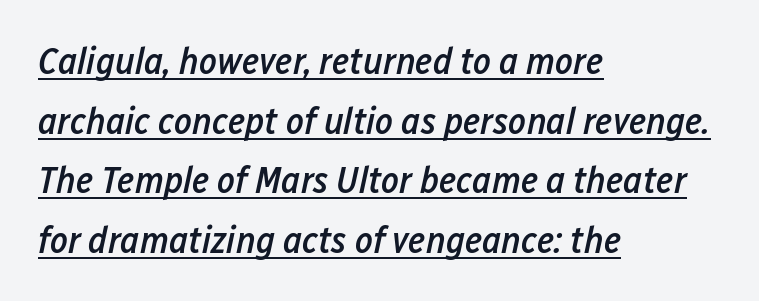
Q: Is the text bold? A: Semi-bold.
Q: Is the text italic (slanted)? A: Yes, it leans right by about 12 degrees.
Q: Is the text underlined? A: Yes.
Q: How is the paragraph aligned? A: Left-aligned.
Q: Is the spacing between letters normal or unusually wide? A: Normal.
Q: Is the spacing between lines tight, normal or loose? A: Normal.
Q: Width (condensed, normal, or wide)? A: Condensed.
Q: Stroke contrast? A: Low.
Q: x-height? A: Medium.
Q: Monospaced? A: No.
